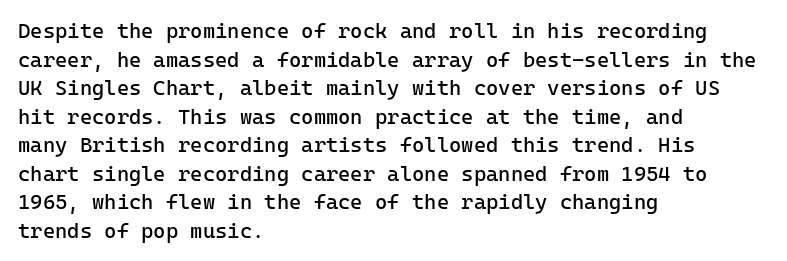
{"italic": "no", "bold": "no", "underline": "no", "align": "left", "line_spacing": "normal", "line_spacing_ratio": 1.36, "letter_spacing": "normal", "letter_spacing_em": 0.0, "glyph_px": 21}
